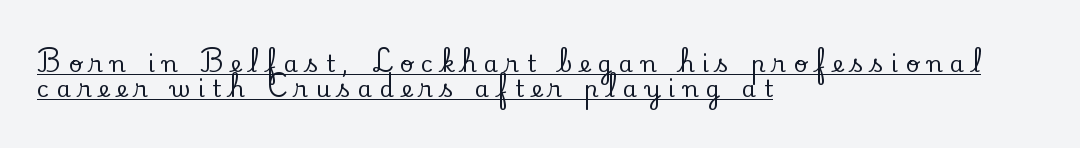
Rows of type sit shoulder to shoulder in the vertical direction. Spacing between characters has been opened up far beyond the box default. Beneath each row of characters lies a ruled line. Where is the straight margin? On the left. The axis of the letterforms is exactly vertical.
